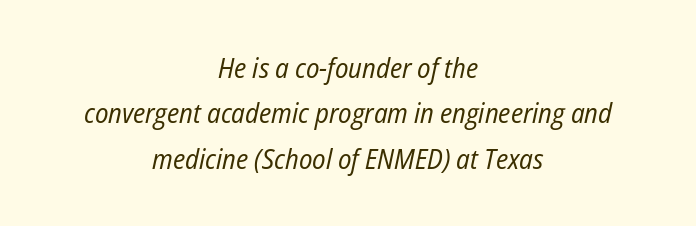
{"italic": "yes", "lean": "right", "slant_degrees": 12, "bold": "no", "weight": "regular", "width": "condensed", "stroke_contrast": "low", "x_height": "medium", "monospaced": "no", "underline": "no", "align": "center", "line_spacing": "normal", "line_spacing_ratio": 1.62, "letter_spacing": "normal", "letter_spacing_em": 0.0, "glyph_px": 28}
